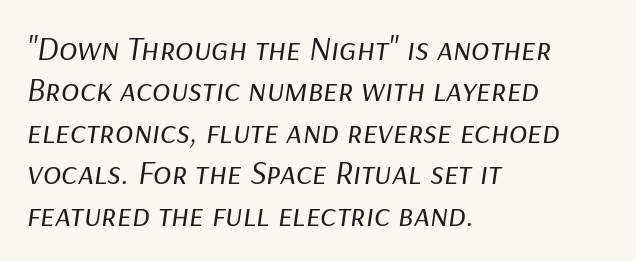
What stands out about the letter spacing? Nothing — it is the standard amount. The lines are quadded left. Yep, that's italic — everything's leaning. Underlining? Definitely not there. Stroke thickness stays within the range of a standard reading face or lighter. Do the characters align in a grid? No, the font is proportional.
